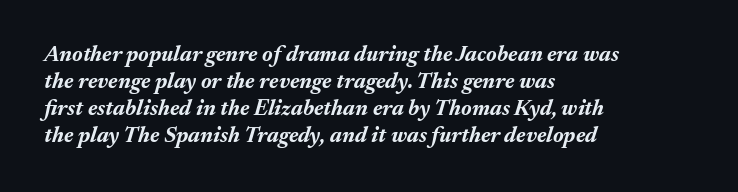
{"italic": "yes", "lean": "right", "slant_degrees": 17, "bold": "yes", "underline": "no", "align": "left", "line_spacing_ratio": 1.22, "letter_spacing": "normal", "letter_spacing_em": 0.0, "glyph_px": 22}
